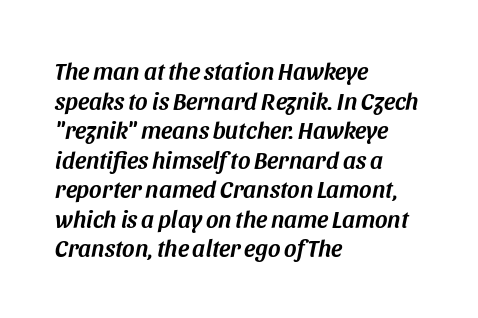
{"italic": "yes", "lean": "right", "slant_degrees": 11, "underline": "no", "align": "left", "line_spacing_ratio": 1.23, "letter_spacing": "normal", "letter_spacing_em": 0.0, "glyph_px": 24}
